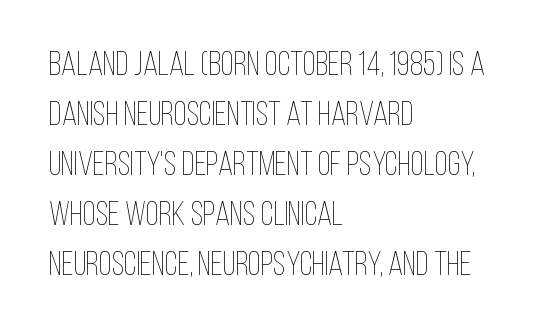
The compositor pushed each line to the left boundary. The letters stand straight up with perfectly vertical stems. Leading matches the norm, producing a regular column. The weight tops out at a normal text grade. The tracking reads as untouched default to a designer's eye. The space directly below the letters is spotless.
